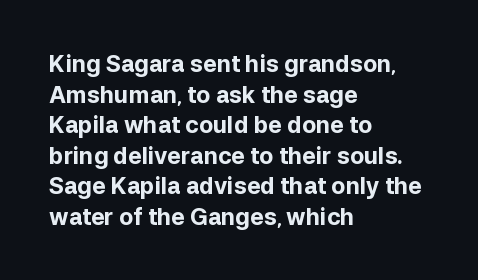
Q: Is the text bold? A: Yes.
Q: Is the text italic (slanted)? A: No, it is upright.
Q: Is the text underlined? A: No.
Q: How is the paragraph aligned? A: Left-aligned.
Q: Is the spacing between letters normal or unusually wide? A: Normal.
Q: Is the spacing between lines tight, normal or loose? A: Normal.
